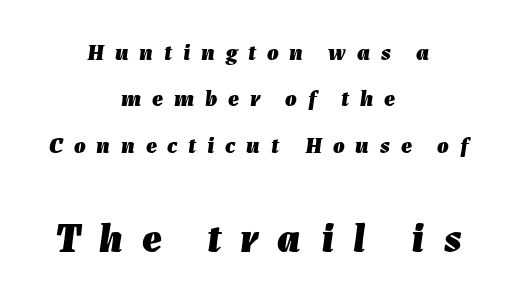
The image shows 41 px heavy type, italic (leaning right); set centered, loose line spacing (2.02x), unusually wide letter spacing (+0.47 em), not underlined; the second (bottom) block is 1.78x larger; low stroke contrast and a medium x-height.
